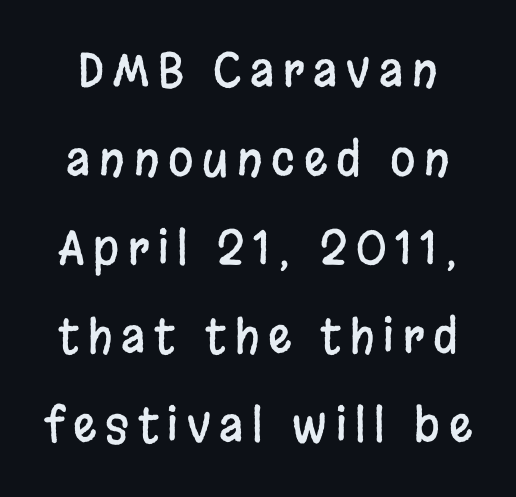
{"serif": "no", "italic": "no", "width": "condensed", "stroke_contrast": "low", "x_height": "large", "monospaced": "no", "underline": "no", "line_spacing": "loose", "line_spacing_ratio": 1.93, "glyph_px": 46}
